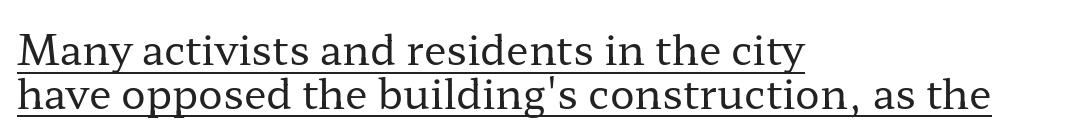
Notice how a bar underscores the lettering throughout. Check where the strokes stop: tiny serifs finish them off. The letters look calm and open, with moderate or lighter stems. The face used here is rendered with its standard letterfit.
